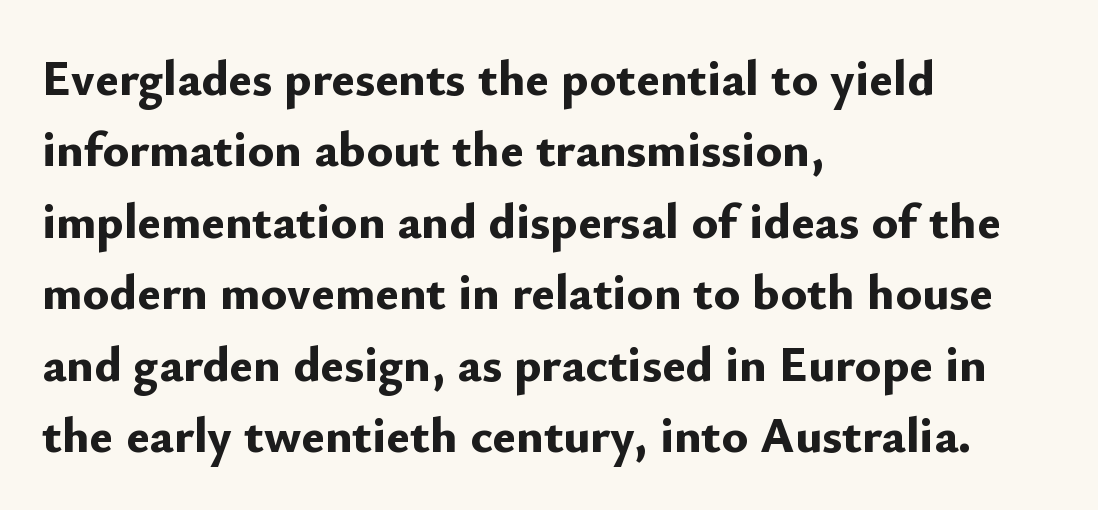
Students, observe: this is what conventionally led text looks like. The words here are not underlined. Glyph-to-glyph distance matches everyday printed text. In CSS terms this would be text-align: left.
